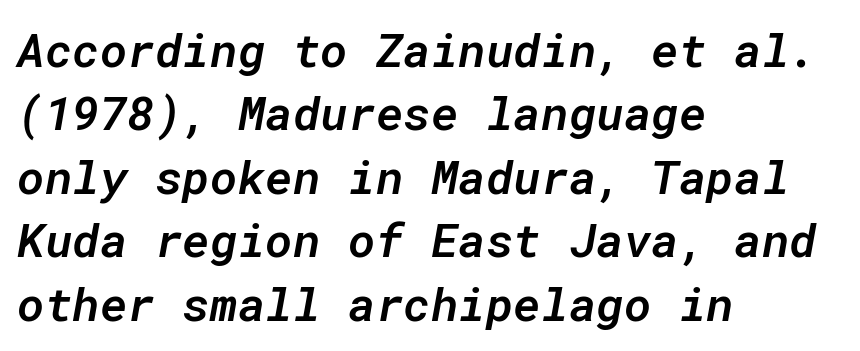
The image shows 47 px semibold type, italic (leaning right), monospaced; set left-aligned, normal line spacing (1.35x), normal letter spacing, not underlined; low stroke contrast and a medium x-height.
